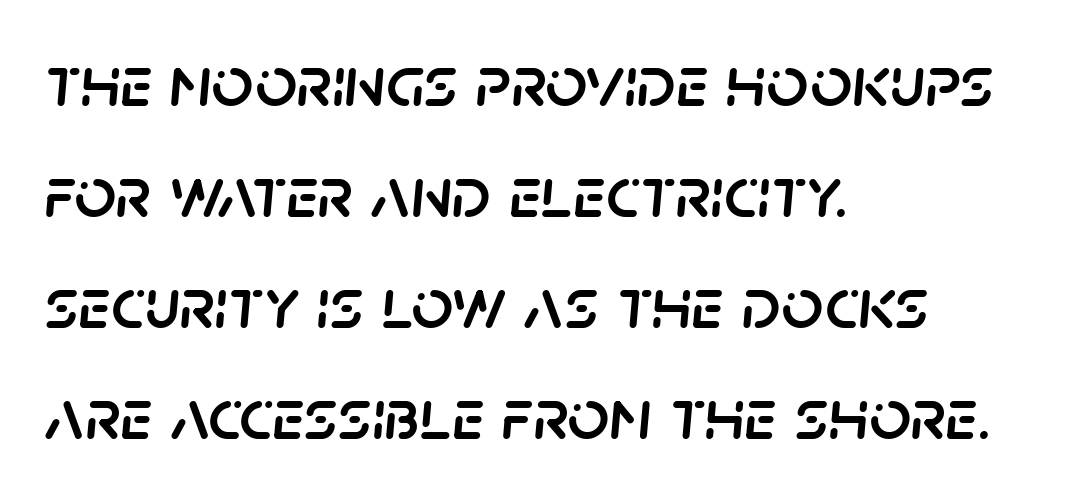
{"italic": "yes", "lean": "right", "slant_degrees": 5, "width": "normal", "stroke_contrast": "low", "x_height": "large", "monospaced": "no", "underline": "no", "align": "left", "line_spacing": "normal", "line_spacing_ratio": 1.52, "letter_spacing": "normal", "letter_spacing_em": 0.0, "glyph_px": 73}
